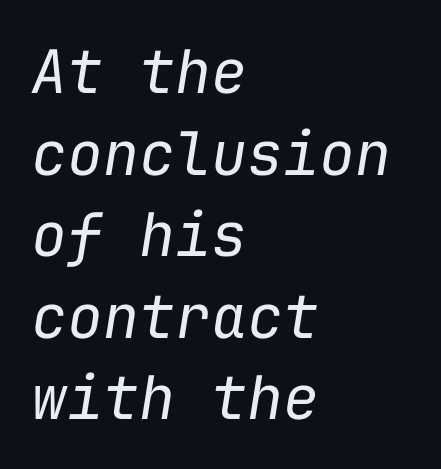
The block of text has a typical density, with ordinary space between rows. Has an underline been added? It has not. This sample uses an oblique cut, with every glyph tilted off the vertical. The passage shown is typed in a monospace face where columns stay perfectly aligned.
